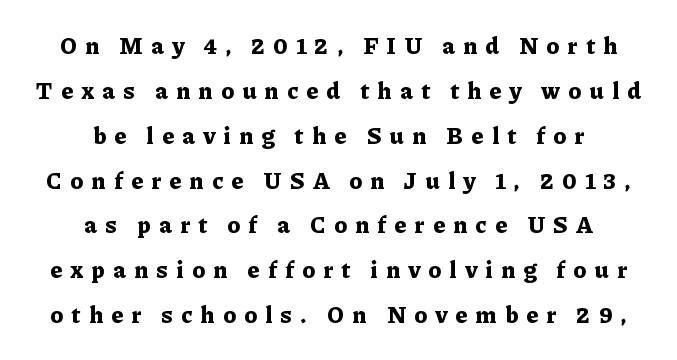
{"italic": "no", "bold": "yes", "underline": "no", "align": "center", "line_spacing": "loose", "line_spacing_ratio": 1.95, "letter_spacing": "wide", "letter_spacing_em": 0.36, "glyph_px": 23}
